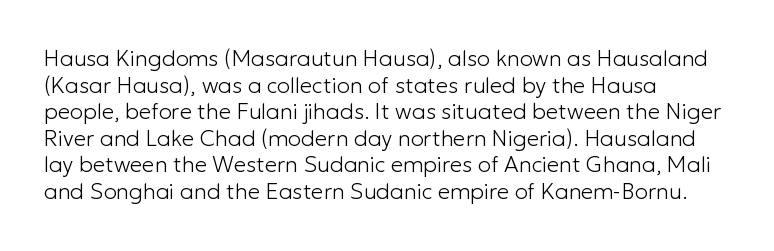
The image shows 22 px text type, upright; set left-aligned, line spacing 1.21x, normal letter spacing, not underlined.
